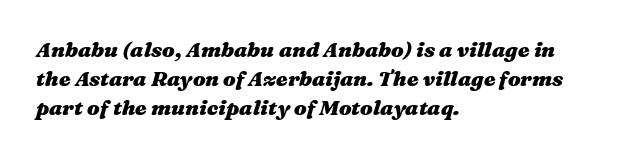
Q: Is the text bold? A: Yes.
Q: Is the text italic (slanted)? A: Yes, it leans right by about 16 degrees.
Q: Is the text underlined? A: No.
Q: How is the paragraph aligned? A: Left-aligned.
Q: Is the spacing between letters normal or unusually wide? A: Normal.
Q: Is the spacing between lines tight, normal or loose? A: Normal.
